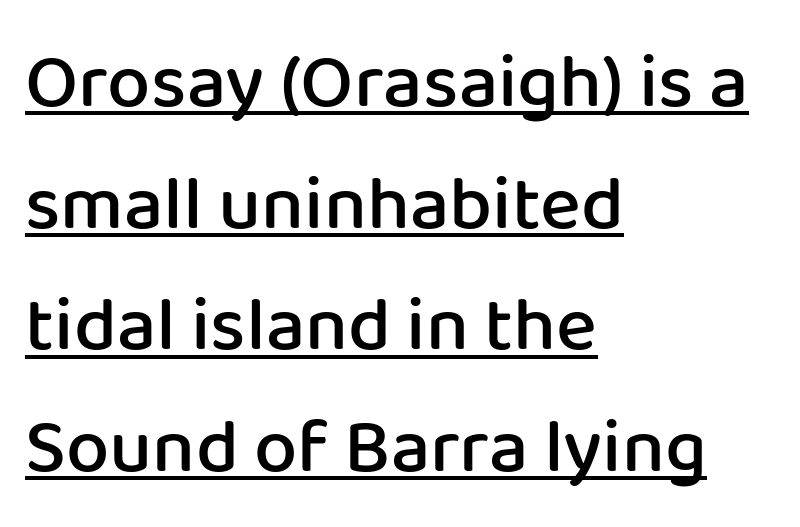
Q: Is the text bold? A: Semi-bold.
Q: Is the text italic (slanted)? A: No, it is upright.
Q: Is the typeface a serif or a sans-serif typeface? A: Sans-serif.
Q: Is the text underlined? A: Yes.
Q: How is the paragraph aligned? A: Left-aligned.
Q: Is the spacing between letters normal or unusually wide? A: Normal.
Q: Is the spacing between lines tight, normal or loose? A: Normal.
Q: Width (condensed, normal, or wide)? A: Normal.
Q: Stroke contrast? A: Low.
Q: x-height? A: Medium.
Q: Monospaced? A: No.
